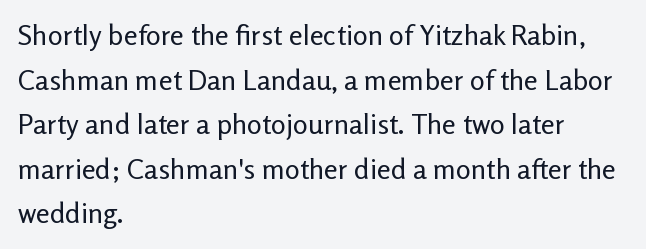
Reading down the column, the eye jumps a familiar distance to each next line. The setting favours the left margin, as ordinary paragraphs usually do. No italicization has been applied; the sample stays upright. Underlining? Definitely not there.
